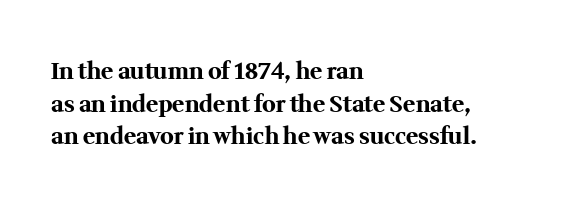
Here the glyphs are tracked normally, forming tight word shapes. One-word summary of the alignment: left. In terms of posture, this sample is upright. Notice how thick the strokes are: this is what a full bold looks like. The lines sit at an ordinary, default distance from one another.
